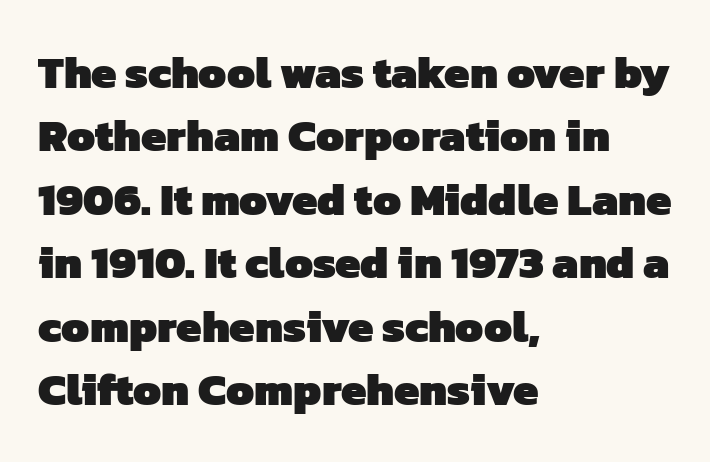
{"serif": "no", "bold": "yes", "weight": "heavy", "width": "normal", "stroke_contrast": "low", "x_height": "medium", "monospaced": "no", "underline": "no", "align": "left", "line_spacing": "normal", "line_spacing_ratio": 1.41, "letter_spacing": "normal", "letter_spacing_em": 0.0, "glyph_px": 45}
